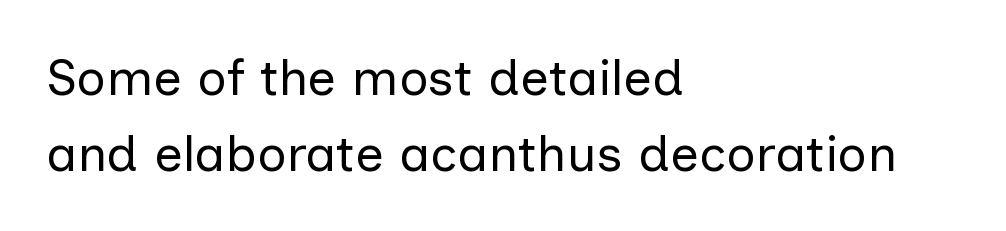
The image shows 51 px regular-weight sans-serif type, upright; set left-aligned, normal line spacing (1.5x), normal letter spacing, not underlined; low stroke contrast and a medium x-height.
